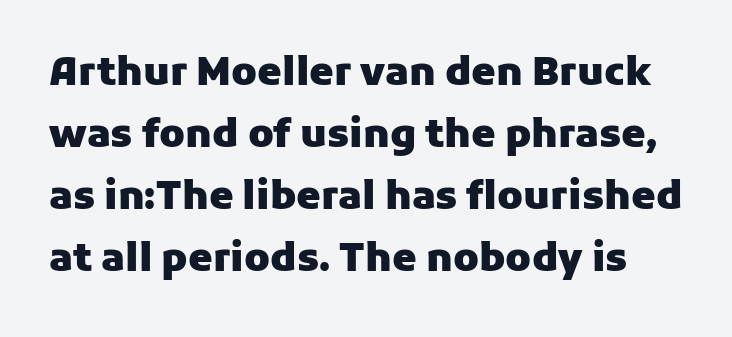
The image shows 39 px heavy sans-serif type, upright; set normal line spacing (1.59x), normal letter spacing, not underlined; low stroke contrast and a medium x-height.
